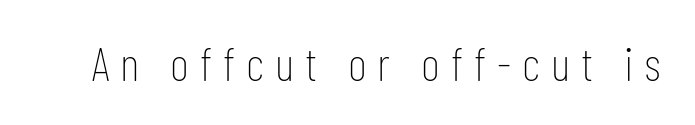
{"serif": "no", "italic": "no", "bold": "no", "weight": "thin", "width": "condensed", "stroke_contrast": "low", "x_height": "medium", "monospaced": "no", "underline": "no", "letter_spacing": "wide", "letter_spacing_em": 0.23, "glyph_px": 47}
